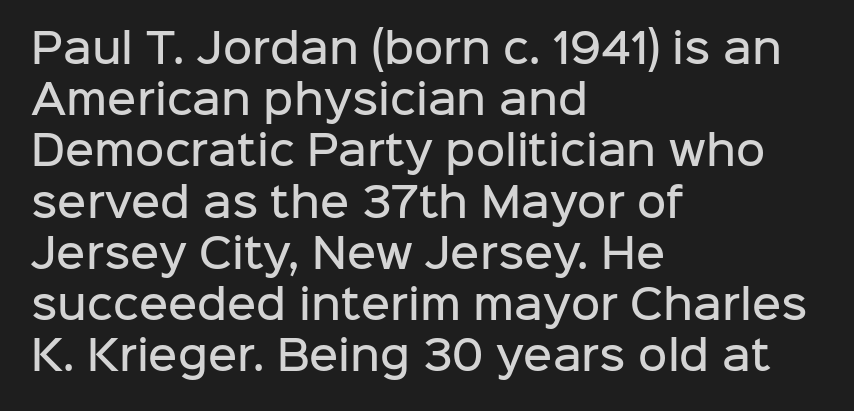
{"serif": "no", "italic": "no", "bold": "semi", "weight": "semibold", "width": "normal", "stroke_contrast": "low", "x_height": "medium", "monospaced": "no", "underline": "no", "align": "left", "line_spacing": "normal", "line_spacing_ratio": 1.28, "letter_spacing": "normal", "letter_spacing_em": 0.0, "glyph_px": 40}
